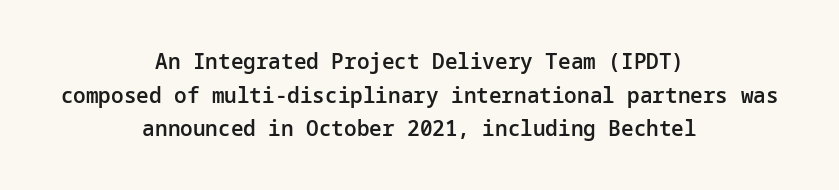
The image shows 21 px text type, upright; set centered, normal line spacing (1.6x), normal letter spacing, not underlined.
